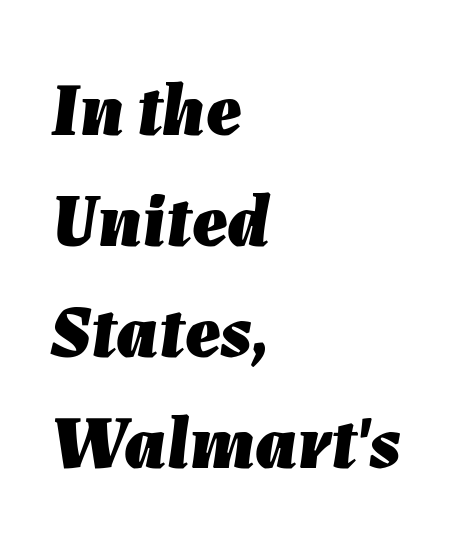
Q: Is the text bold? A: Yes.
Q: Is the text italic (slanted)? A: Yes, it leans right by about 7 degrees.
Q: Is the text underlined? A: No.
Q: How is the paragraph aligned? A: Left-aligned.
Q: Is the spacing between letters normal or unusually wide? A: Normal.
Q: Is the spacing between lines tight, normal or loose? A: Normal.
Q: Width (condensed, normal, or wide)? A: Normal.
Q: Stroke contrast? A: Low.
Q: x-height? A: Medium.
Q: Monospaced? A: No.
